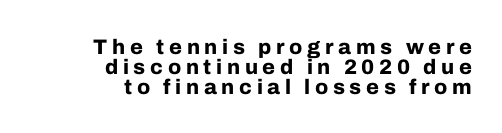
{"italic": "no", "bold": "yes", "underline": "no", "align": "right", "line_spacing": "tight", "line_spacing_ratio": 0.95, "letter_spacing": "wide", "letter_spacing_em": 0.22, "glyph_px": 21}
